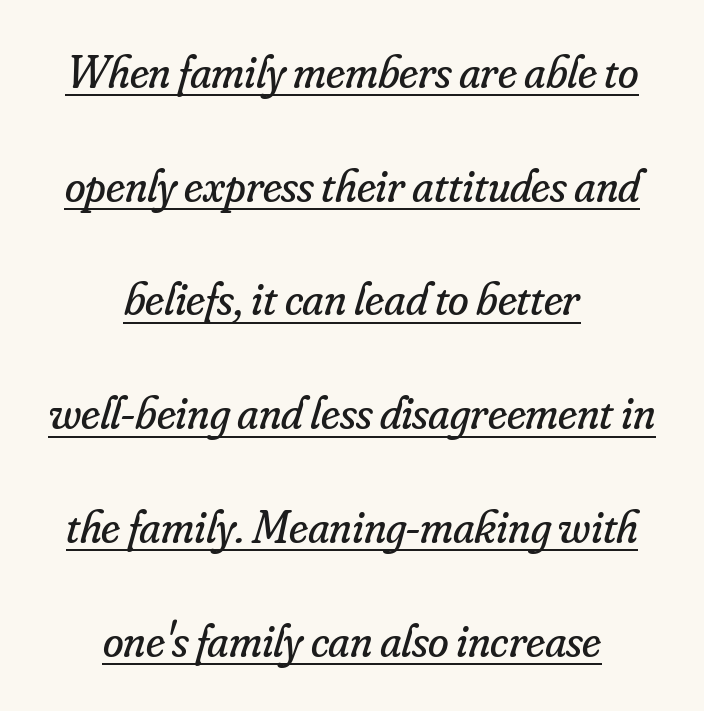
The image shows 47 px regular-weight serif type, italic (leaning right); set centered, loose line spacing (2.42x), normal letter spacing, underlined; low stroke contrast and a small x-height.
